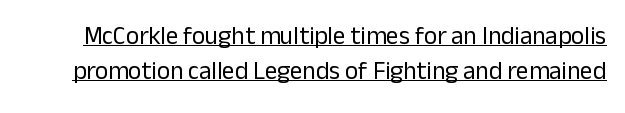
{"italic": "no", "bold": "no", "underline": "yes", "line_spacing": "normal", "line_spacing_ratio": 1.41, "letter_spacing": "normal", "letter_spacing_em": 0.0, "glyph_px": 25}
